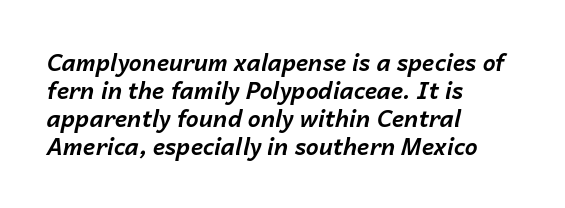
Between one letter and the next there's only the usual sliver of space. Plain, unruled lines of type. The glyphs have the mass of a bold cut. The paragraph shown leans on its left margin. Slanted lettering throughout.
